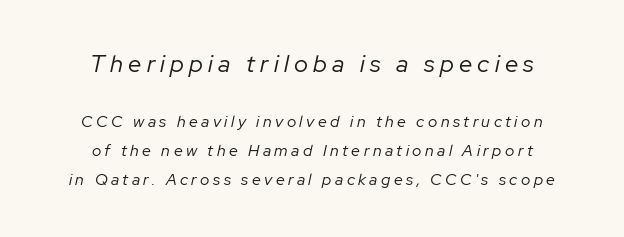
Italic: yes, the glyphs are oblique. The designer gave the opening block more size than the closing block. The area under the type is left untouched. Typeset on center — no edge is straight. Compared with typical body copy, the letter spacing here is much looser. Stem width sits at or under what a default text font uses.
